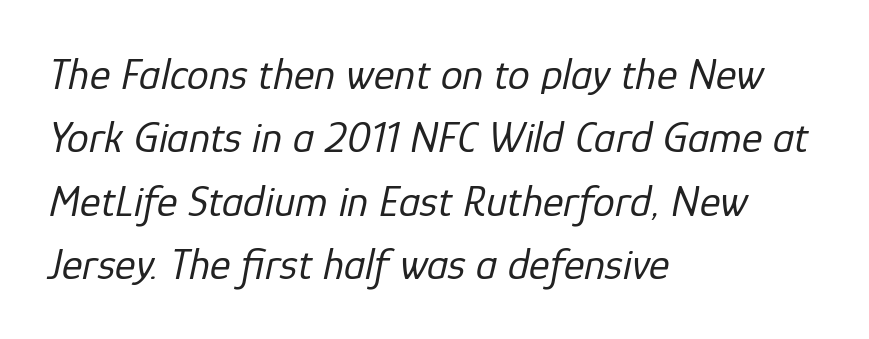
The baseline area is clear. These lines are rendered in a variable-pitch font. Whoever set this chose a conventional vertical rhythm. A typesetter would call this zero additional tracking.
